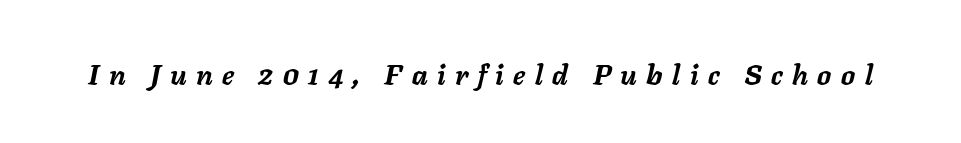
The space directly below the letters is spotless. You can tell it's italic because the verticals aren't actually vertical. Do the characters align in a grid? No, the font is proportional. Characters follow at a spacing far wider than the type designer built in.
